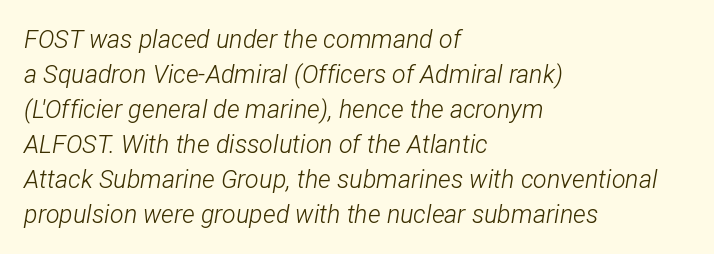
{"italic": "yes", "lean": "right", "slant_degrees": 12, "bold": "no", "underline": "no", "align": "left", "line_spacing": "normal", "line_spacing_ratio": 1.4, "letter_spacing": "normal", "letter_spacing_em": 0.0, "glyph_px": 25}
